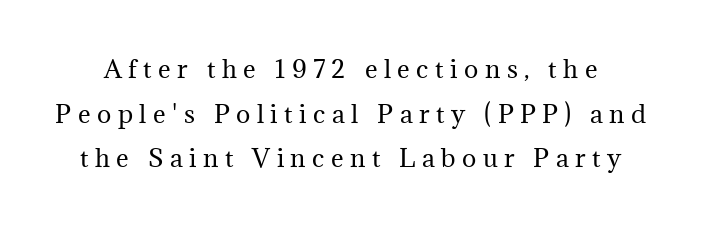
Q: Is the text bold? A: No.
Q: Is the text italic (slanted)? A: No, it is upright.
Q: Is the text underlined? A: No.
Q: Is the spacing between letters normal or unusually wide? A: Unusually wide.
